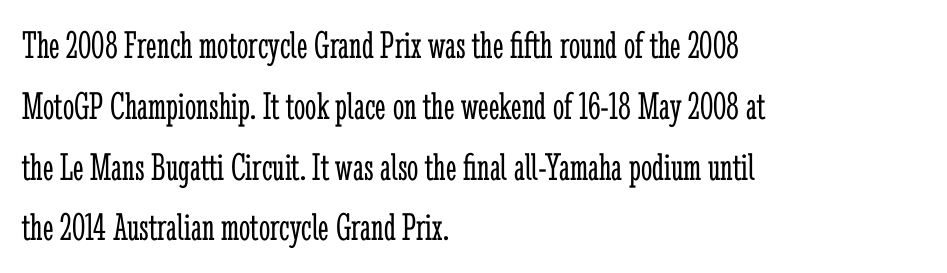
Q: Is the text bold? A: No.
Q: Is the text italic (slanted)? A: No, it is upright.
Q: Is the typeface a serif or a sans-serif typeface? A: Serif.
Q: Is the text underlined? A: No.
Q: How is the paragraph aligned? A: Left-aligned.
Q: Is the spacing between letters normal or unusually wide? A: Normal.
Q: Is the spacing between lines tight, normal or loose? A: Normal.
Q: Width (condensed, normal, or wide)? A: Condensed.
Q: Stroke contrast? A: Low.
Q: x-height? A: Medium.
Q: Monospaced? A: No.
